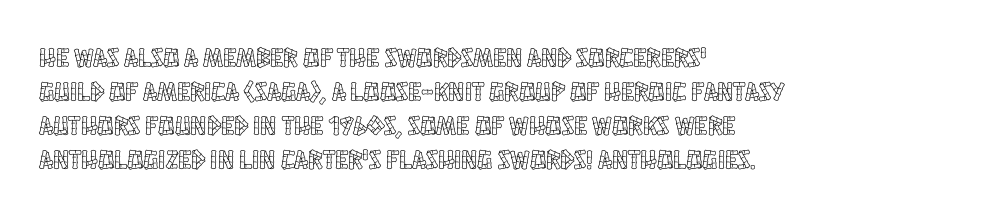
This sample uses plain, unmodified letter spacing. The setting favours the left margin, as ordinary paragraphs usually do. Does the lettering tilt? It doesn't — this is upright. Is there much room between lines? A standard amount, neither cramped nor airy.
